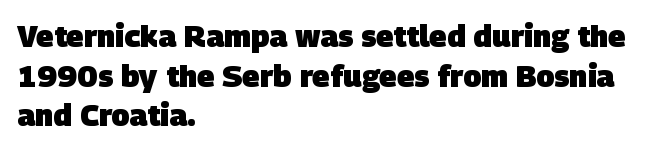
Honestly, there is no underline to notice here at all. These lines are rendered in a variable-pitch font. Vertical spacing — default. Caption: standard tracking, unaltered. This rendering employs a face without finishing strokes, i.e., a sans-serif. The compositor pushed each line to the left boundary.
